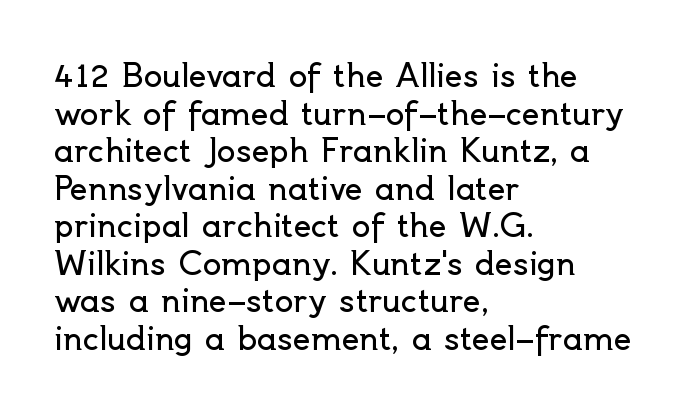
Nobody drew a line under any word here. Heft: none added — not bold. Nothing sits at the stroke ends, so this counts as sans-serif. A student would call this left alignment; a typographer would say flush left, rag right. If you drew a line through each stem, it would be perfectly vertical.
